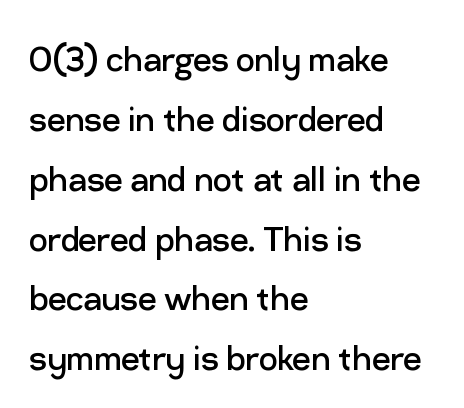
The image shows 41 px regular-weight sans-serif type, upright; set left-aligned, normal line spacing (1.46x), normal letter spacing, not underlined; low stroke contrast and a medium x-height.
